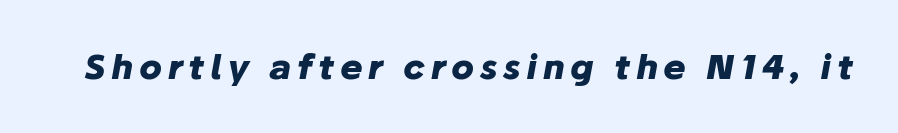
The image shows 34 px heavy type, italic (leaning right); set not underlined; low stroke contrast and a medium x-height.
